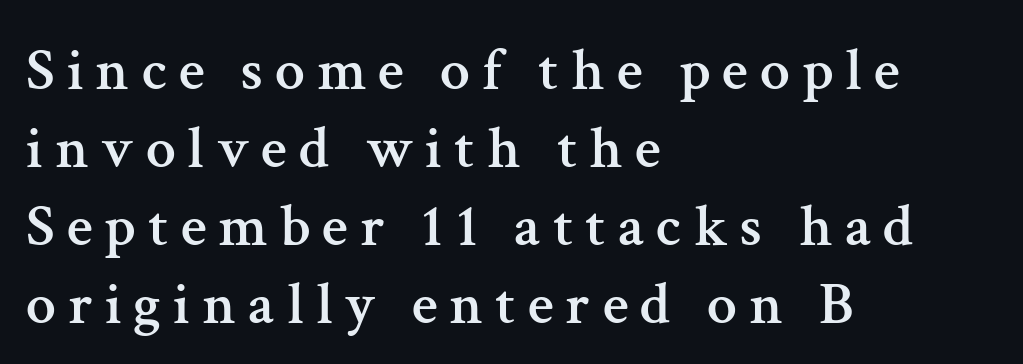
Q: Is the text italic (slanted)? A: No, it is upright.
Q: Is the typeface a serif or a sans-serif typeface? A: Serif.
Q: Is the text underlined? A: No.
Q: How is the paragraph aligned? A: Left-aligned.
Q: Is the spacing between letters normal or unusually wide? A: Unusually wide.
Q: Is the spacing between lines tight, normal or loose? A: Normal.
Q: Width (condensed, normal, or wide)? A: Normal.
Q: Stroke contrast? A: Medium.
Q: x-height? A: Medium.
Q: Monospaced? A: No.
